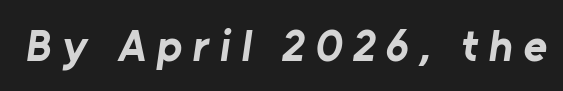
The image shows 45 px bold sans-serif type; set unusually wide letter spacing (+0.23 em), not underlined; low stroke contrast and a medium x-height.
